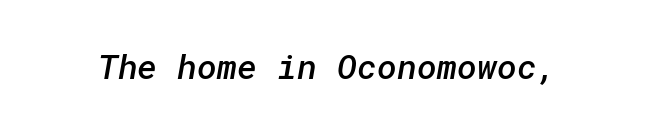
The image shows 34 px semibold sans-serif type; set normal letter spacing, not underlined; low stroke contrast and a medium x-height.
